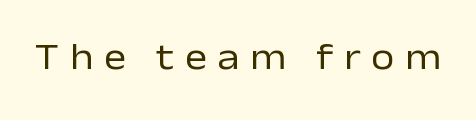
The image shows 38 px regular-weight sans-serif type, upright; set unusually wide letter spacing (+0.28 em), not underlined; low stroke contrast and a medium x-height.
